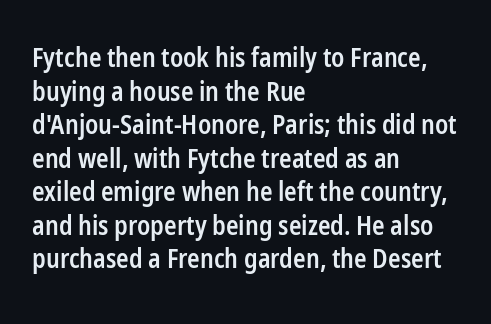
The image shows 26 px text type, upright; set left-aligned, normal line spacing (1.29x), normal letter spacing, not underlined.
